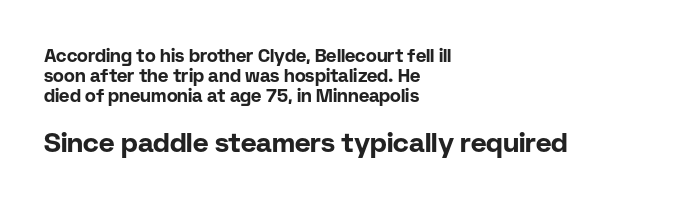
Q: Is the text bold? A: Yes.
Q: Is the text italic (slanted)? A: No, it is upright.
Q: Is the text underlined? A: No.
Q: How is the paragraph aligned? A: Left-aligned.
Q: Is the spacing between letters normal or unusually wide? A: Normal.
Q: Is the spacing between lines tight, normal or loose? A: Tight.
Q: Which block of text is set in a larger size, the first (top) or the second (bottom)? A: The second (bottom) one.
